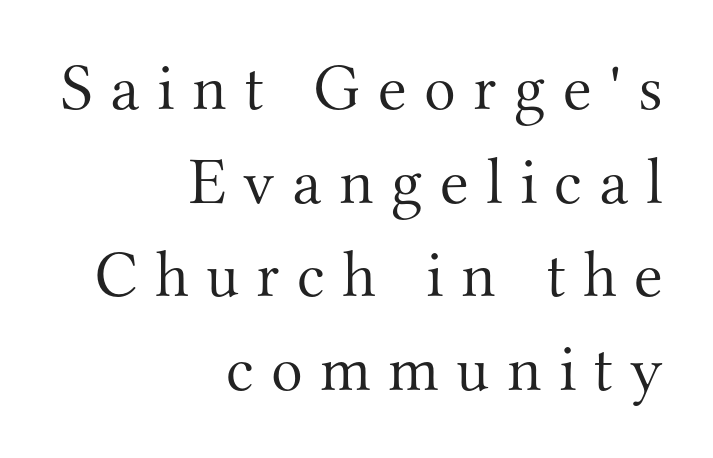
The image shows 66 px light serif type, upright; set right-aligned, normal line spacing (1.42x), unusually wide letter spacing (+0.26 em), not underlined; medium stroke contrast and a small x-height.
